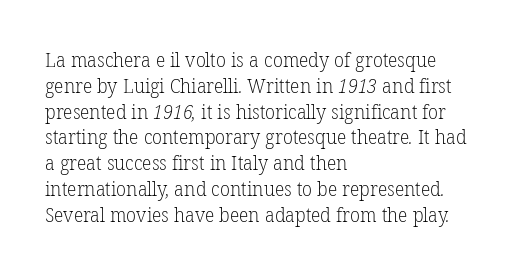
Plain, unruled lines of type. The rendering uses a moderate line-height, typical for paragraphs. Notice how the passage keeps a crisp vertical edge on the left only. No chunkiness to these letters — they're not bold. Letter spacing: default.
